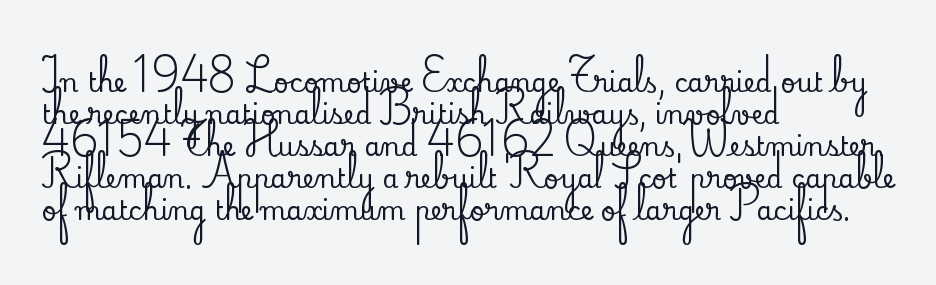
{"italic": "no", "underline": "no", "align": "left", "line_spacing_ratio": 1.23, "letter_spacing": "normal", "letter_spacing_em": 0.0, "glyph_px": 26}
